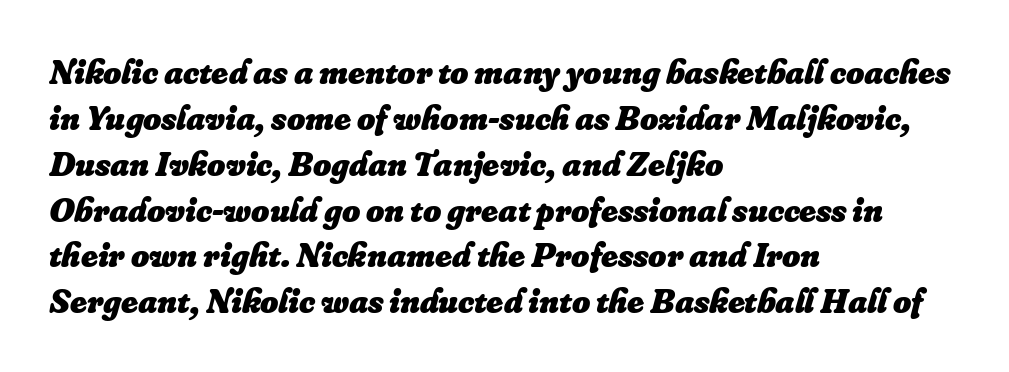
The image shows 35 px heavy type, italic (leaning right); set left-aligned, normal line spacing (1.31x), normal letter spacing, not underlined; low stroke contrast and a small x-height.
